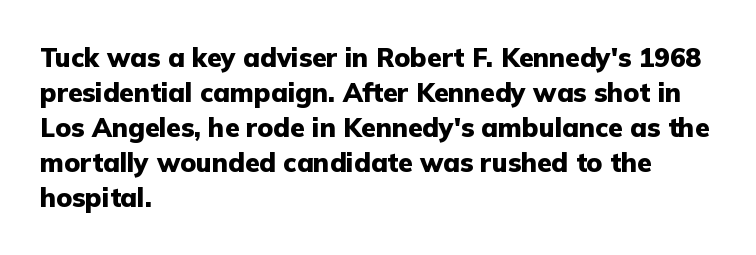
{"italic": "no", "bold": "yes", "underline": "no", "align": "left", "line_spacing": "normal", "line_spacing_ratio": 1.35, "letter_spacing": "normal", "letter_spacing_em": 0.0, "glyph_px": 26}
